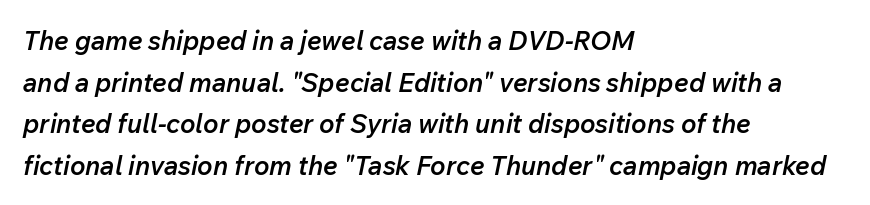
Inter-character spacing is left at the font's built-in metrics. Summary of weight: moderately heavy, a semibold. Plain, unruled lines of type. Compared with a centered layout, this one pins lines to the left instead. Emphasis-style slanted type is in use.
